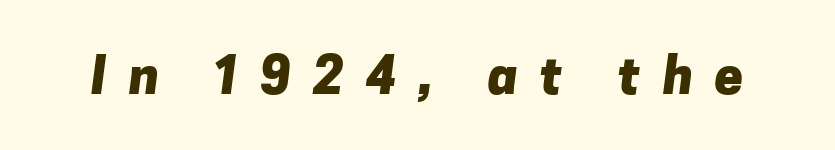
Display-style spreading of the glyphs; the letterfit is very open. A full-strength bold gives these letters their thick strokes. The type family on display is of the sans-serif kind. Check under the words: just untouched page. The face used here is proportionally spaced, like ordinary book or web type.
